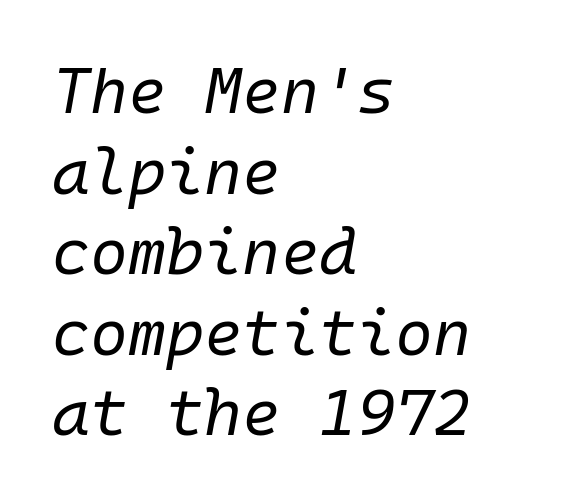
Only glyphs here, with clear space below each row. The passage shown is typed in a monospace face where columns stay perfectly aligned. Quick note: italic. Left-aligned paragraph, ragged on the right. Caption: face not bold, strokes unweighted.
